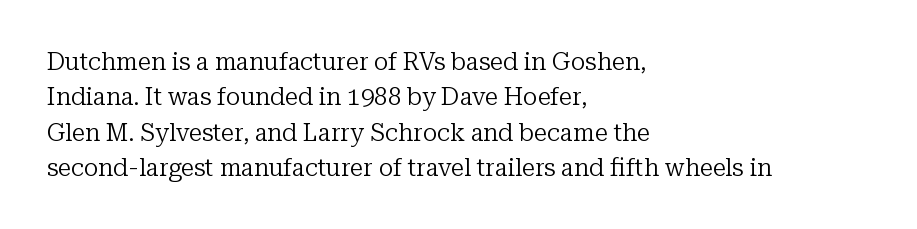
Q: Is the text bold? A: No.
Q: Is the text italic (slanted)? A: No, it is upright.
Q: Is the text underlined? A: No.
Q: How is the paragraph aligned? A: Left-aligned.
Q: Is the spacing between letters normal or unusually wide? A: Normal.
Q: Is the spacing between lines tight, normal or loose? A: Normal.
